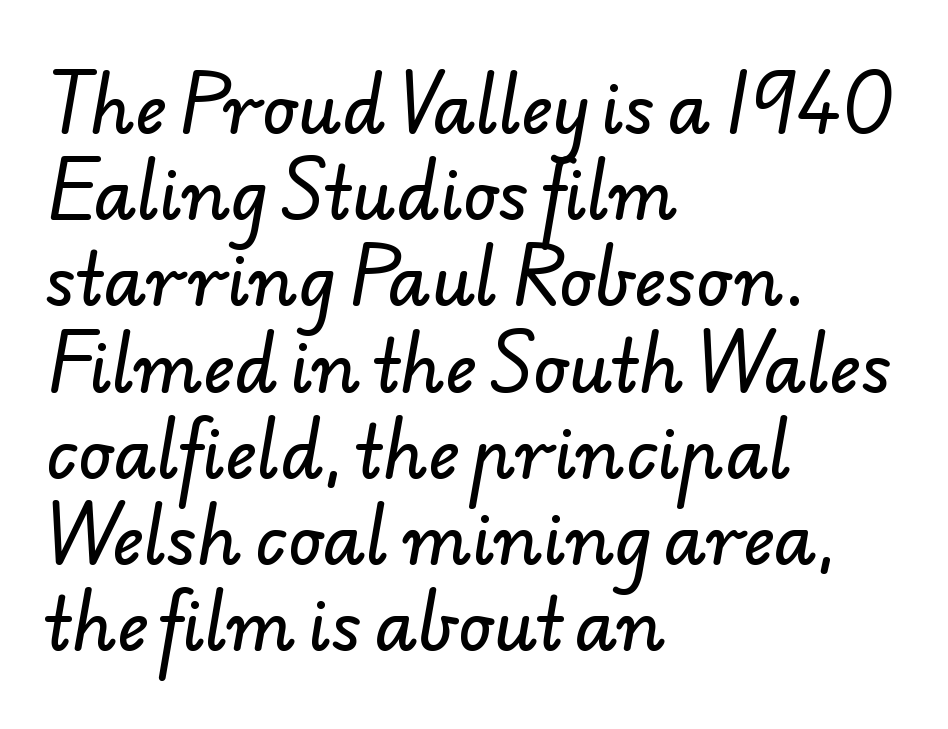
{"serif": "no", "width": "normal", "stroke_contrast": "low", "x_height": "small", "monospaced": "no", "underline": "no", "align": "left", "line_spacing": "normal", "line_spacing_ratio": 1.25, "letter_spacing": "normal", "letter_spacing_em": 0.0, "glyph_px": 69}
